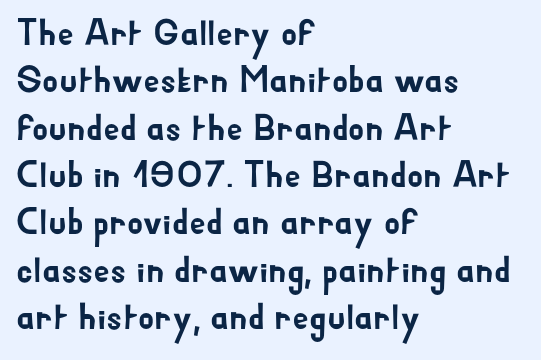
Q: Is the text italic (slanted)? A: No, it is upright.
Q: Is the typeface a serif or a sans-serif typeface? A: Sans-serif.
Q: Is the text underlined? A: No.
Q: How is the paragraph aligned? A: Left-aligned.
Q: Is the spacing between letters normal or unusually wide? A: Normal.
Q: Is the spacing between lines tight, normal or loose? A: Normal.
Q: Width (condensed, normal, or wide)? A: Normal.
Q: Stroke contrast? A: Low.
Q: x-height? A: Small.
Q: Monospaced? A: No.
